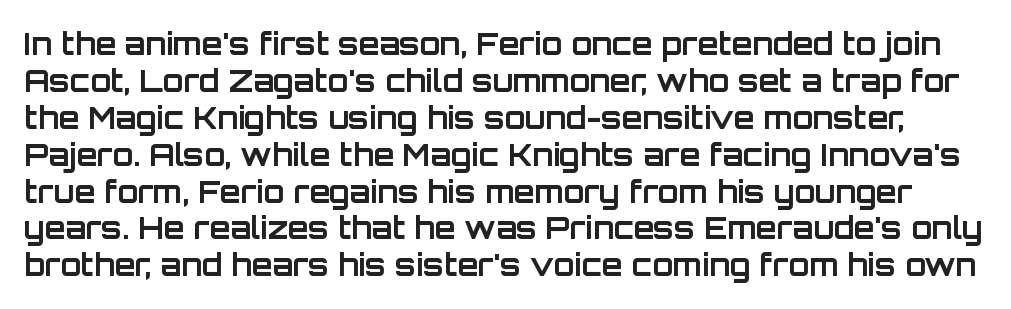
{"serif": "no", "italic": "no", "bold": "yes", "weight": "bold", "width": "normal", "stroke_contrast": "low", "x_height": "large", "monospaced": "no", "underline": "no", "line_spacing_ratio": 1.23, "letter_spacing": "normal", "letter_spacing_em": 0.0, "glyph_px": 30}
